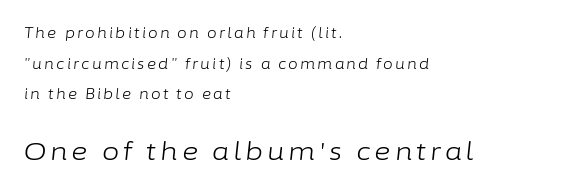
The strip under each line holds only bare page. Is the lower block the larger one? Yes — the lower block carries the bigger type. Each stroke keeps to a modest, everyday thickness or less. Italic: yes, the glyphs are oblique. Notice how the passage keeps a crisp vertical edge on the left only. Compared with typical paragraphs, the rows here are farther apart.
